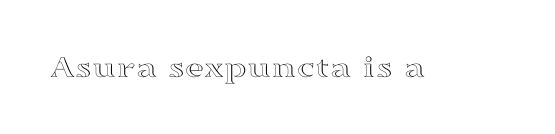
Q: Is the text italic (slanted)? A: No, it is upright.
Q: Is the text underlined? A: No.
Q: Is the spacing between letters normal or unusually wide? A: Normal.
Q: Width (condensed, normal, or wide)? A: Wide.
Q: x-height? A: Medium.
Q: Monospaced? A: No.
